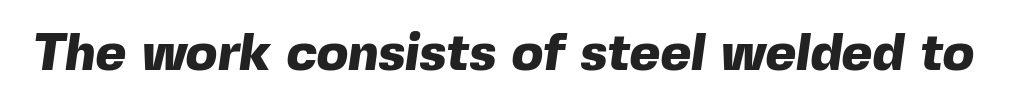
A dark, heavy texture on the line: the type is bold. Note the varied advance widths — an 'i' is clearly narrower than an 'm'. The zone under the glyphs is completely vacant. Short note: letters normally spaced. Serif or sans? Sans — the stroke terminals are bare.
